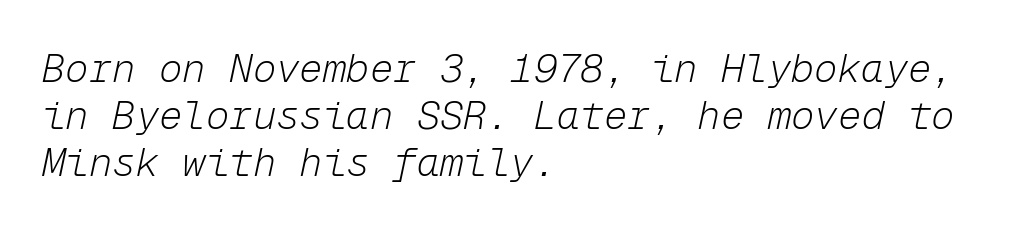
Alignment: flush left. Quick note: italic. Tracking here is standard; glyphs follow each other at the usual distance. Clear beneath every line of the passage. Do the characters align in a grid? Yes, the font is monospaced.
